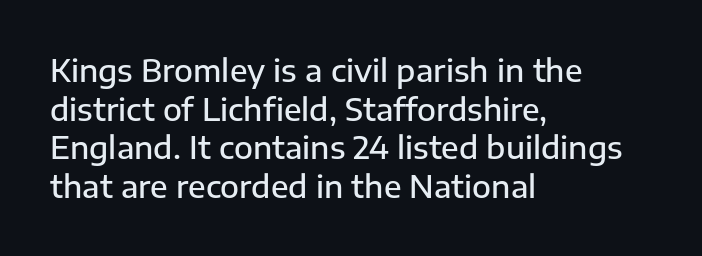
Q: Is the text bold? A: Semi-bold.
Q: Is the text italic (slanted)? A: No, it is upright.
Q: Is the typeface a serif or a sans-serif typeface? A: Sans-serif.
Q: Is the text underlined? A: No.
Q: How is the paragraph aligned? A: Left-aligned.
Q: Is the spacing between letters normal or unusually wide? A: Normal.
Q: Is the spacing between lines tight, normal or loose? A: Normal.
Q: Width (condensed, normal, or wide)? A: Normal.
Q: Stroke contrast? A: Low.
Q: x-height? A: Medium.
Q: Monospaced? A: No.
